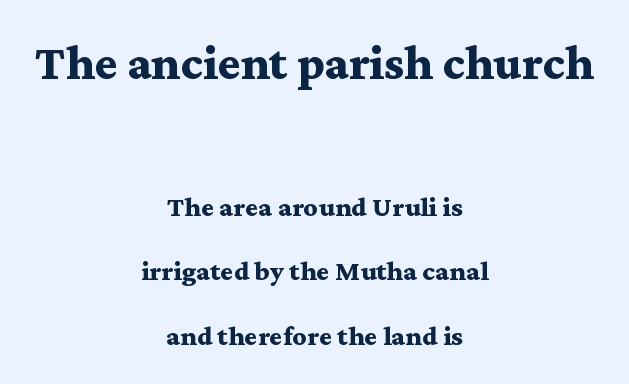
{"serif": "yes", "italic": "no", "bold": "yes", "weight": "semibold", "width": "wide", "stroke_contrast": "medium", "x_height": "medium", "monospaced": "no", "underline": "no", "align": "center", "line_spacing_ratio": 1.84, "letter_spacing": "normal", "letter_spacing_em": 0.0, "larger_block": "first", "size_ratio": 1.74, "glyph_px": 61}
